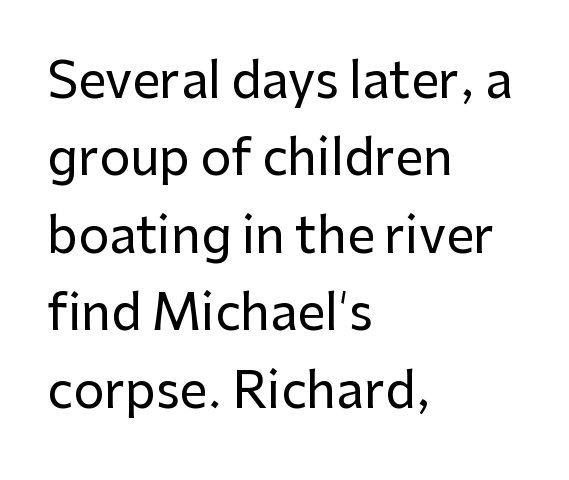
The image shows 49 px sans-serif type, upright; set left-aligned, normal line spacing (1.58x), normal letter spacing, not underlined; low stroke contrast and a medium x-height.
